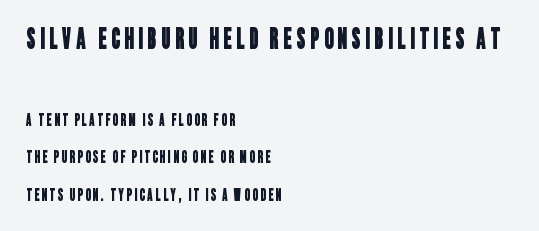
{"serif": "no", "width": "condensed", "stroke_contrast": "low", "x_height": "large", "monospaced": "no", "underline": "no", "align": "left", "line_spacing": "loose", "line_spacing_ratio": 2.32, "larger_block": "first", "size_ratio": 1.75, "glyph_px": 28}
